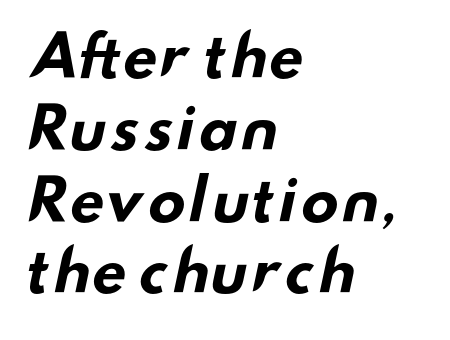
{"serif": "no", "bold": "yes", "weight": "bold", "width": "wide", "stroke_contrast": "low", "x_height": "small", "monospaced": "no", "underline": "no", "align": "left", "line_spacing": "normal", "line_spacing_ratio": 1.26, "letter_spacing": "normal", "letter_spacing_em": 0.0, "glyph_px": 57}
